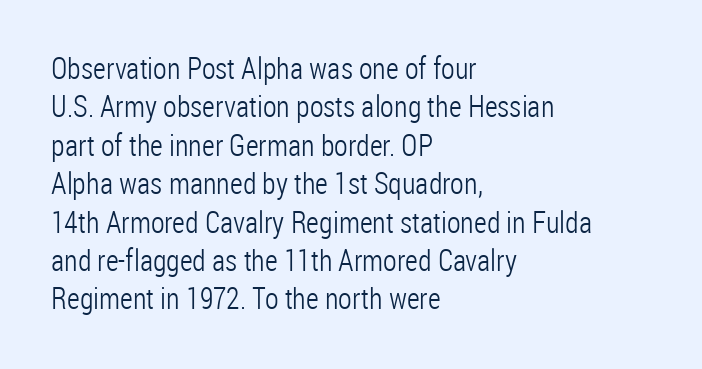
{"serif": "no", "italic": "no", "bold": "no", "weight": "light", "width": "condensed", "stroke_contrast": "low", "x_height": "medium", "monospaced": "no", "underline": "no", "align": "left", "line_spacing": "normal", "line_spacing_ratio": 1.28, "letter_spacing": "normal", "letter_spacing_em": 0.0, "glyph_px": 30}
